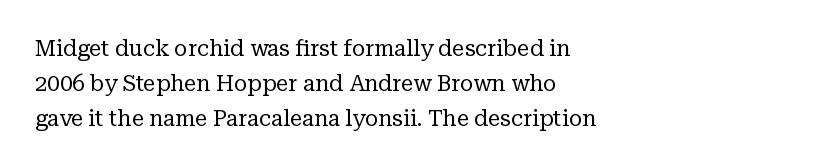
The image shows 22 px text type, upright; set left-aligned, normal line spacing (1.58x), normal letter spacing, not underlined.
